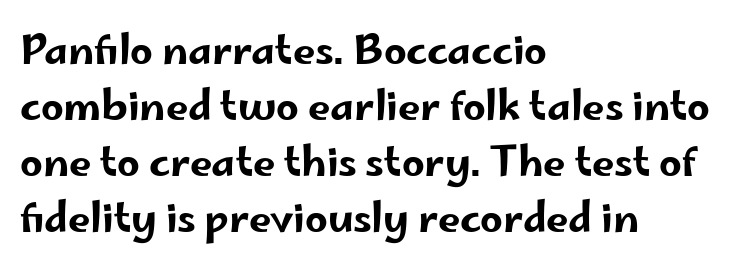
Q: Is the text italic (slanted)? A: No, it is upright.
Q: Is the typeface a serif or a sans-serif typeface? A: Sans-serif.
Q: Is the text underlined? A: No.
Q: How is the paragraph aligned? A: Left-aligned.
Q: Is the spacing between letters normal or unusually wide? A: Normal.
Q: Is the spacing between lines tight, normal or loose? A: Normal.
Q: Width (condensed, normal, or wide)? A: Wide.
Q: Stroke contrast? A: Low.
Q: x-height? A: Small.
Q: Monospaced? A: No.
